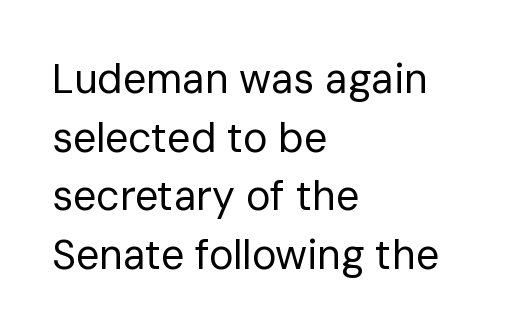
{"serif": "no", "italic": "no", "bold": "no", "weight": "regular", "width": "normal", "stroke_contrast": "low", "x_height": "medium", "monospaced": "no", "underline": "no", "align": "left", "line_spacing": "normal", "line_spacing_ratio": 1.43, "letter_spacing": "normal", "letter_spacing_em": 0.0, "glyph_px": 41}
